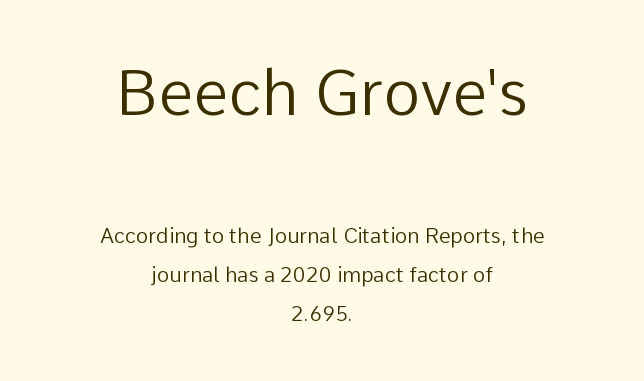
Q: Is the text bold? A: No.
Q: Is the text italic (slanted)? A: No, it is upright.
Q: Is the typeface a serif or a sans-serif typeface? A: Sans-serif.
Q: Is the text underlined? A: No.
Q: How is the paragraph aligned? A: Centered.
Q: Is the spacing between letters normal or unusually wide? A: Normal.
Q: Which block of text is set in a larger size, the first (top) or the second (bottom)? A: The first (top) one.
Q: Width (condensed, normal, or wide)? A: Normal.
Q: Stroke contrast? A: Low.
Q: x-height? A: Medium.
Q: Monospaced? A: No.
